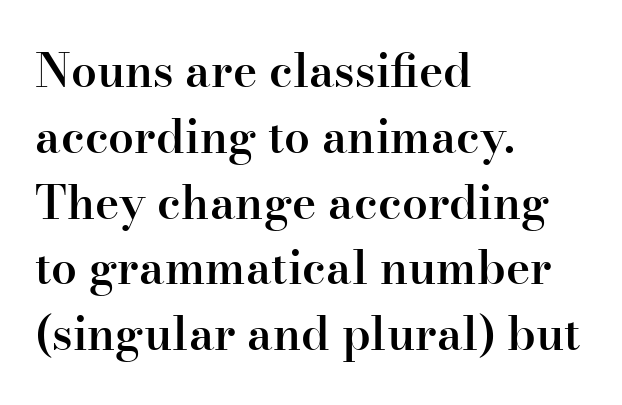
{"serif": "yes", "italic": "no", "bold": "semi", "weight": "semibold", "width": "normal", "stroke_contrast": "high", "x_height": "small", "monospaced": "no", "underline": "no", "align": "left", "line_spacing": "normal", "line_spacing_ratio": 1.43, "letter_spacing": "normal", "letter_spacing_em": 0.0, "glyph_px": 46}
